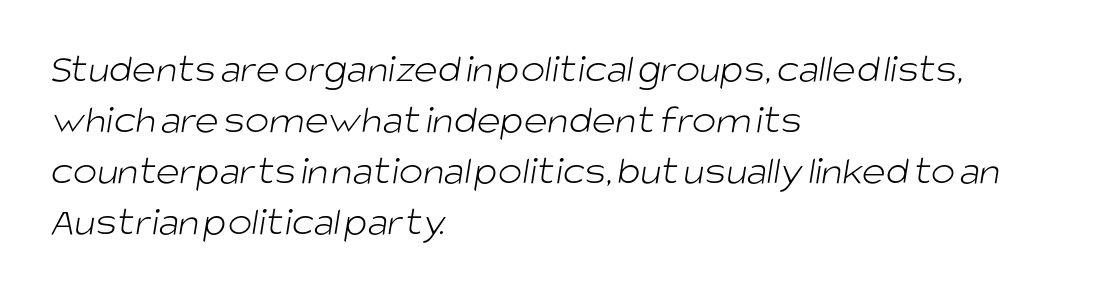
The image shows 41 px light sans-serif type; set left-aligned, line spacing 1.24x, normal letter spacing, not underlined; low stroke contrast and a large x-height.
